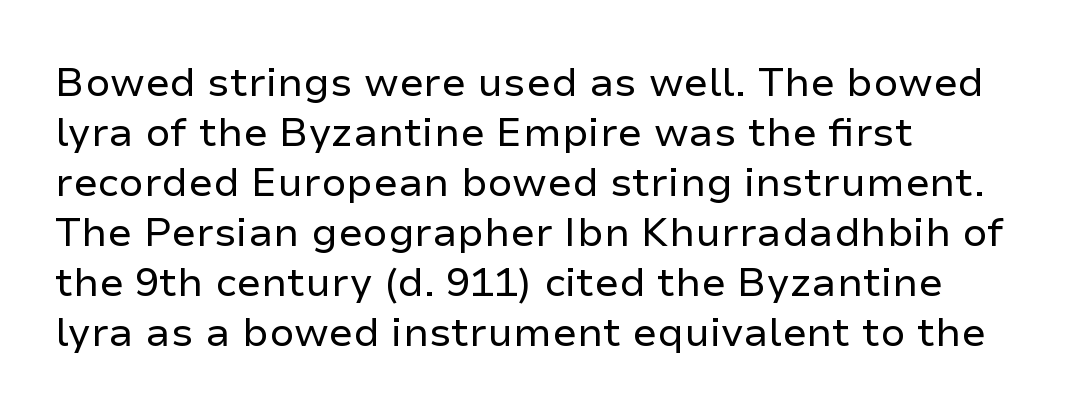
Q: Is the text bold? A: No.
Q: Is the text italic (slanted)? A: No, it is upright.
Q: Is the typeface a serif or a sans-serif typeface? A: Sans-serif.
Q: Is the text underlined? A: No.
Q: How is the paragraph aligned? A: Left-aligned.
Q: Is the spacing between letters normal or unusually wide? A: Normal.
Q: Is the spacing between lines tight, normal or loose? A: Normal.
Q: Width (condensed, normal, or wide)? A: Normal.
Q: Stroke contrast? A: Low.
Q: x-height? A: Medium.
Q: Monospaced? A: No.
